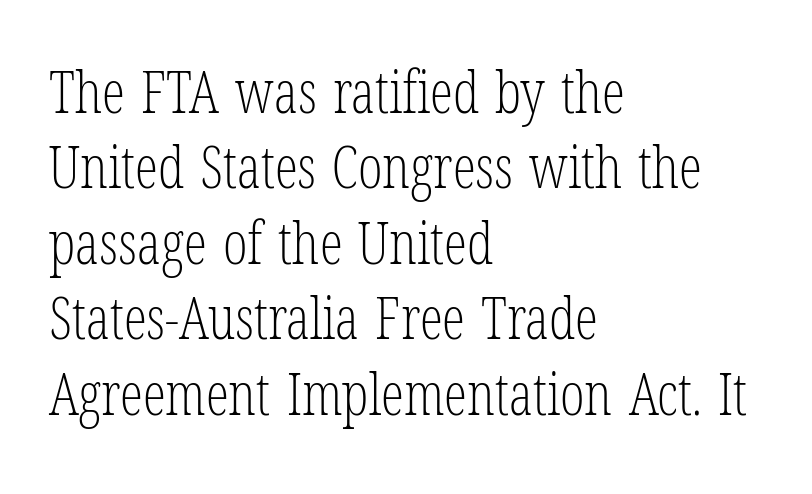
{"serif": "yes", "italic": "no", "bold": "no", "weight": "light", "width": "condensed", "stroke_contrast": "low", "x_height": "medium", "monospaced": "no", "underline": "no", "align": "left", "line_spacing": "normal", "line_spacing_ratio": 1.3, "letter_spacing": "normal", "letter_spacing_em": 0.0, "glyph_px": 58}
